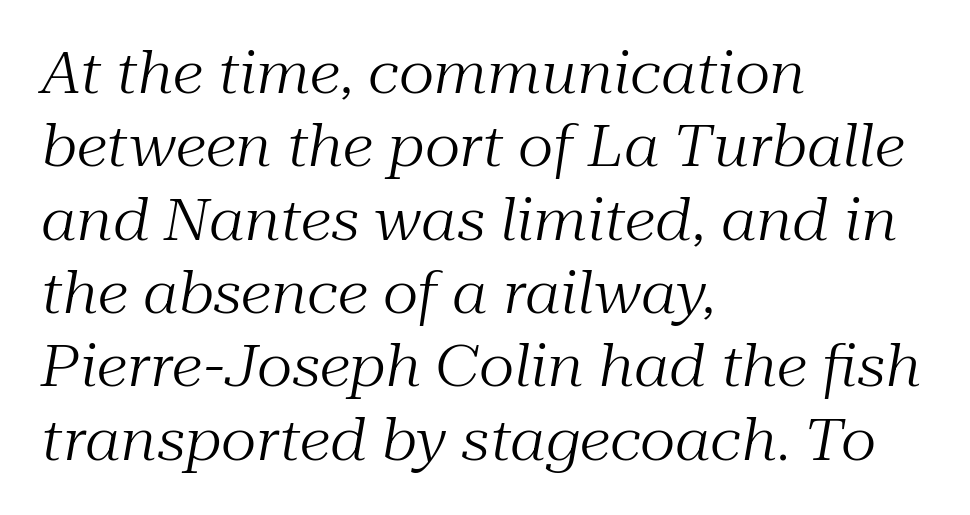
Q: Is the text bold? A: No.
Q: Is the text italic (slanted)? A: Yes, it leans right by about 10 degrees.
Q: Is the typeface a serif or a sans-serif typeface? A: Serif.
Q: Is the text underlined? A: No.
Q: How is the paragraph aligned? A: Left-aligned.
Q: Is the spacing between letters normal or unusually wide? A: Normal.
Q: Is the spacing between lines tight, normal or loose? A: Normal.
Q: Width (condensed, normal, or wide)? A: Normal.
Q: Stroke contrast? A: Medium.
Q: x-height? A: Medium.
Q: Monospaced? A: No.
